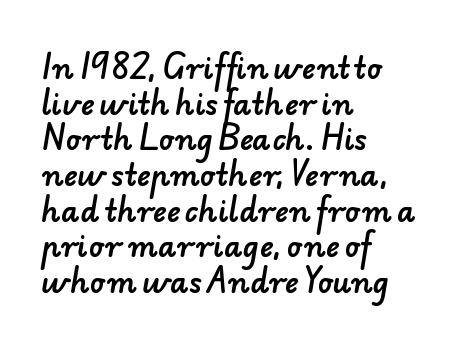
{"serif": "no", "width": "normal", "stroke_contrast": "low", "x_height": "small", "monospaced": "no", "underline": "no", "align": "left", "line_spacing_ratio": 1.23, "letter_spacing": "normal", "letter_spacing_em": 0.0, "glyph_px": 29}
